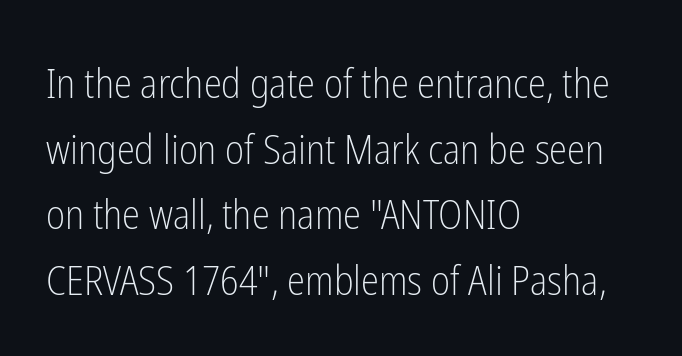
A classic flush-left, rag-right setting is used for this passage. You can tell it's not italic because the verticals are truly vertical. The type family on display is of the sans-serif kind. A normal amount of white space separates one row of letters from the next.
